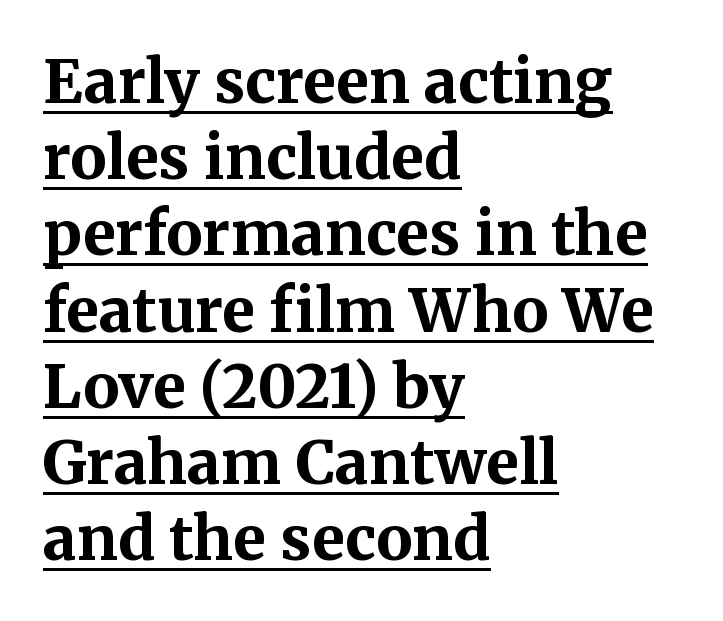
The image shows 60 px bold serif type, upright; set left-aligned, normal line spacing (1.27x), normal letter spacing, underlined; medium stroke contrast and a medium x-height.
